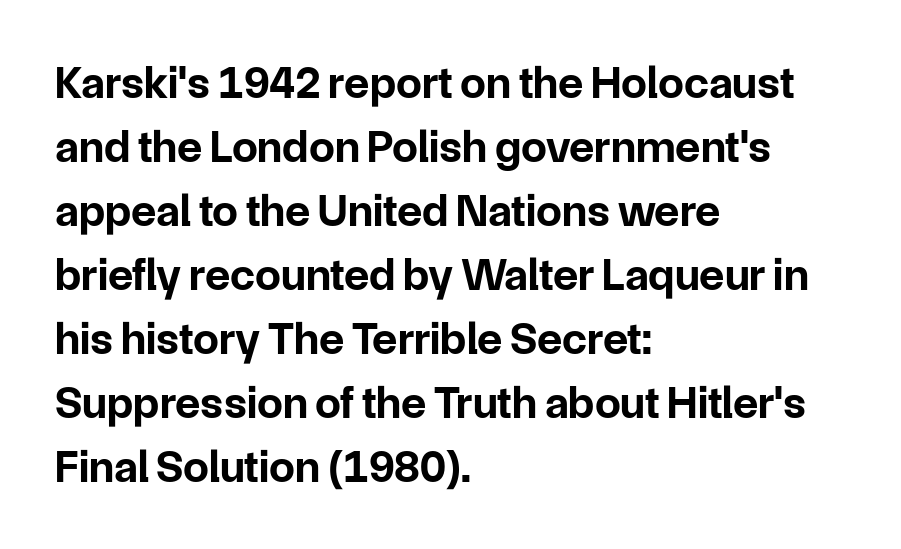
The type is set solid horizontally, with unmodified tracking. This sample keeps an unexceptional amount of space between lines. The rendering shows plain stroke endings on the letterforms — a sans-serif design. Each row of text sits above clean, open space. The axis of the letterforms is exactly vertical. In terms of weight, the rendering is a true, heavy bold.
